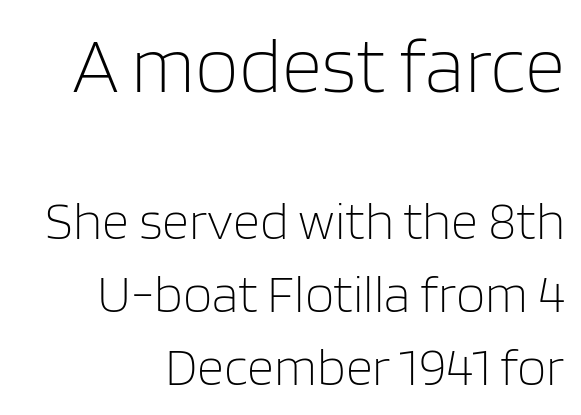
The image shows 79 px light sans-serif type, upright; set right-aligned, normal line spacing (1.38x), normal letter spacing, not underlined; the first (top) block is 1.49x larger; low stroke contrast and a large x-height.
